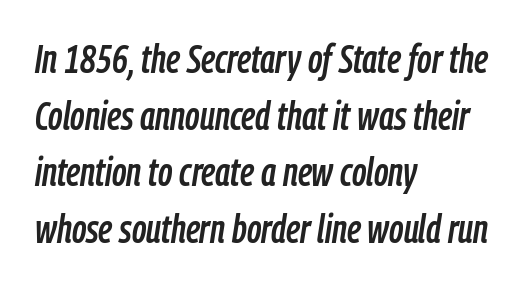
Q: Is the text italic (slanted)? A: Yes, it leans right by about 9 degrees.
Q: Is the text underlined? A: No.
Q: How is the paragraph aligned? A: Left-aligned.
Q: Is the spacing between letters normal or unusually wide? A: Normal.
Q: Is the spacing between lines tight, normal or loose? A: Normal.
Q: Width (condensed, normal, or wide)? A: Condensed.
Q: Stroke contrast? A: Low.
Q: x-height? A: Medium.
Q: Monospaced? A: No.
